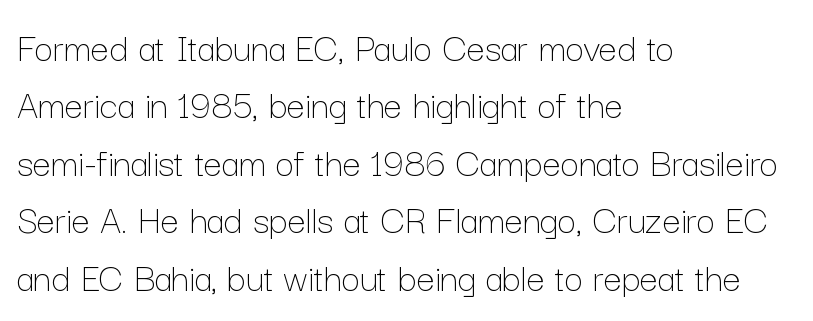
Q: Is the text bold? A: No.
Q: Is the text italic (slanted)? A: No, it is upright.
Q: Is the text underlined? A: No.
Q: How is the paragraph aligned? A: Left-aligned.
Q: Is the spacing between letters normal or unusually wide? A: Normal.
Q: Is the spacing between lines tight, normal or loose? A: Normal.
Q: Width (condensed, normal, or wide)? A: Normal.
Q: Stroke contrast? A: Low.
Q: x-height? A: Medium.
Q: Monospaced? A: No.
